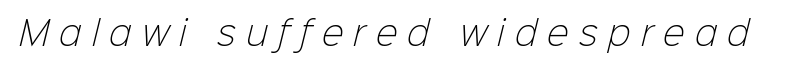
The image shows 33 px light sans-serif type; set unusually wide letter spacing (+0.31 em), not underlined; low stroke contrast and a medium x-height.
